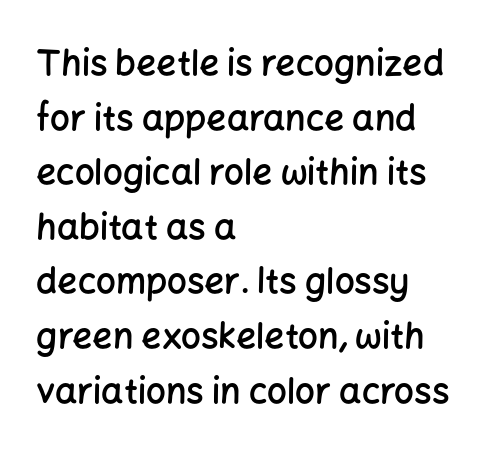
The letters advance in unequal steps, a hallmark of proportional type. Letter spacing: default. The leading is moderate, giving the passage an even texture. Upright lettering throughout.
